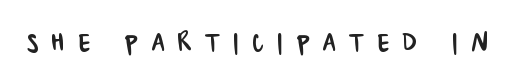
This sample has the flowing, uneven cadence of proportional lettering. Examine the stroke ends and you'll find no serifs. Each word looks stretched out because of the extra space between its letters. Beneath every word, the page is bare.
